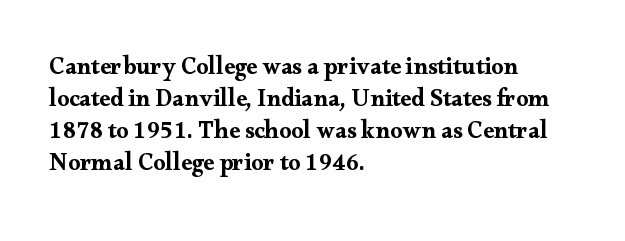
The image shows 24 px text type, upright; set left-aligned, normal line spacing (1.34x), normal letter spacing, not underlined.
